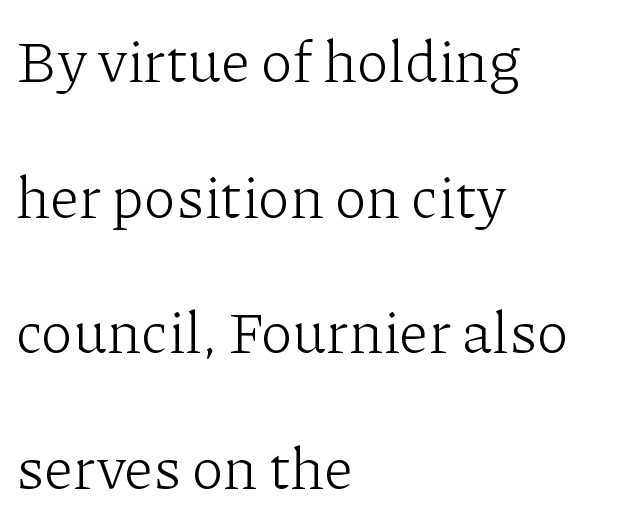
Q: Is the text bold? A: No.
Q: Is the text italic (slanted)? A: No, it is upright.
Q: Is the typeface a serif or a sans-serif typeface? A: Serif.
Q: Is the text underlined? A: No.
Q: How is the paragraph aligned? A: Left-aligned.
Q: Is the spacing between letters normal or unusually wide? A: Normal.
Q: Is the spacing between lines tight, normal or loose? A: Loose.
Q: Width (condensed, normal, or wide)? A: Normal.
Q: Stroke contrast? A: Low.
Q: x-height? A: Medium.
Q: Monospaced? A: No.
